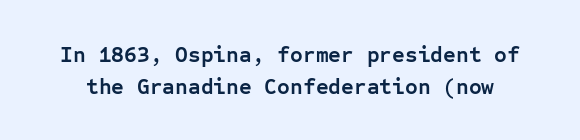
Decoration check: the copy has no underline. Is the type bold? Yes — the strokes are clearly thick and heavy. Tracking here is standard; glyphs follow each other at the usual distance. Notice how the stems are strictly vertical — no italics here. These lines sit exactly where default settings would place them.
